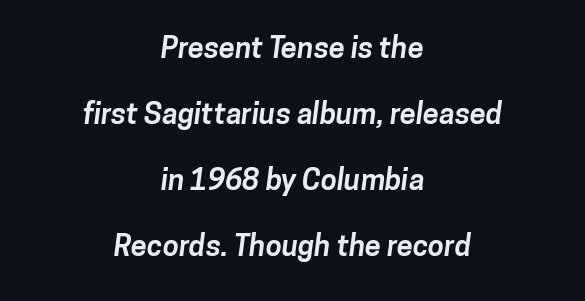
Q: Is the text bold? A: Yes.
Q: Is the typeface a serif or a sans-serif typeface? A: Sans-serif.
Q: Is the text underlined? A: No.
Q: How is the paragraph aligned? A: Centered.
Q: Is the spacing between letters normal or unusually wide? A: Normal.
Q: Is the spacing between lines tight, normal or loose? A: Loose.
Q: Width (condensed, normal, or wide)? A: Normal.
Q: Stroke contrast? A: Low.
Q: x-height? A: Medium.
Q: Monospaced? A: No.
